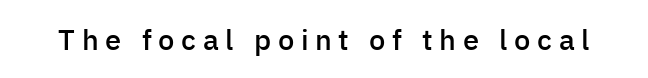
You could not count columns in this text — the font is proportionally spaced. The passage shown has open, widely tracked lettering throughout. Just letters on the line, the space beneath them empty. Posture: upright roman. Serif or sans? Sans — the stroke terminals are bare.
